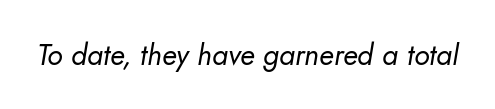
Q: Is the text bold? A: No.
Q: Is the text italic (slanted)? A: Yes, it leans right by about 10 degrees.
Q: Is the text underlined? A: No.
Q: Is the spacing between letters normal or unusually wide? A: Normal.
Q: Width (condensed, normal, or wide)? A: Normal.
Q: Stroke contrast? A: Low.
Q: x-height? A: Small.
Q: Monospaced? A: No.
